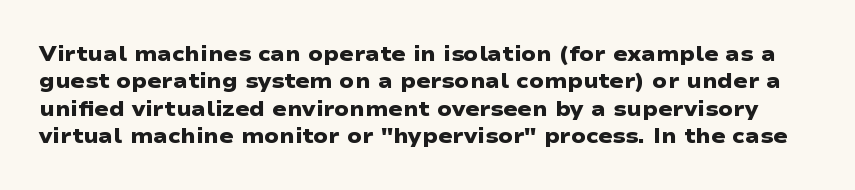
Q: Is the text bold? A: Yes.
Q: Is the text underlined? A: No.
Q: Is the spacing between letters normal or unusually wide? A: Normal.
Q: Is the spacing between lines tight, normal or loose? A: Normal.
